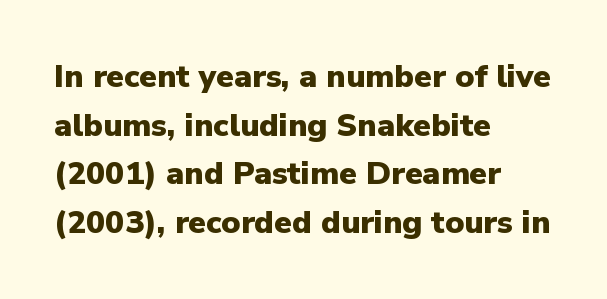
The image shows 32 px heavy sans-serif type, upright; set left-aligned, normal line spacing (1.52x), normal letter spacing, not underlined; low stroke contrast and a medium x-height.
